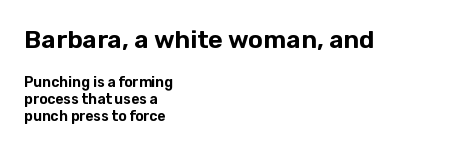
{"italic": "no", "underline": "no", "align": "left", "line_spacing_ratio": 1.18, "letter_spacing": "normal", "letter_spacing_em": 0.0, "larger_block": "first", "size_ratio": 1.79, "glyph_px": 25}
